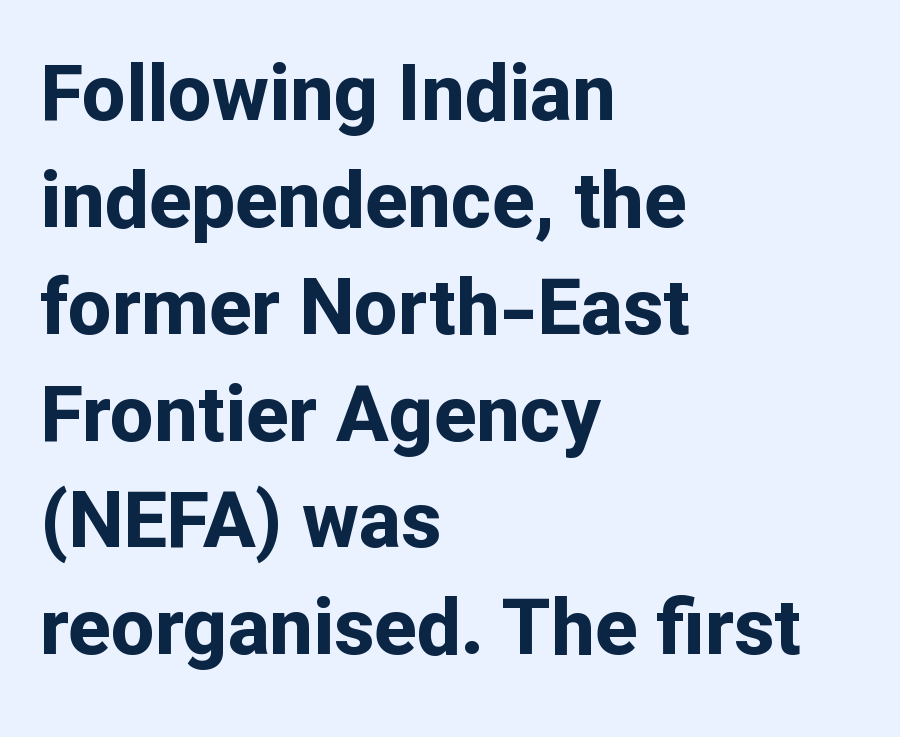
{"serif": "no", "italic": "no", "bold": "yes", "weight": "bold", "width": "normal", "stroke_contrast": "low", "x_height": "medium", "monospaced": "no", "underline": "no", "align": "left", "line_spacing": "normal", "line_spacing_ratio": 1.37, "letter_spacing": "normal", "letter_spacing_em": 0.0, "glyph_px": 78}
